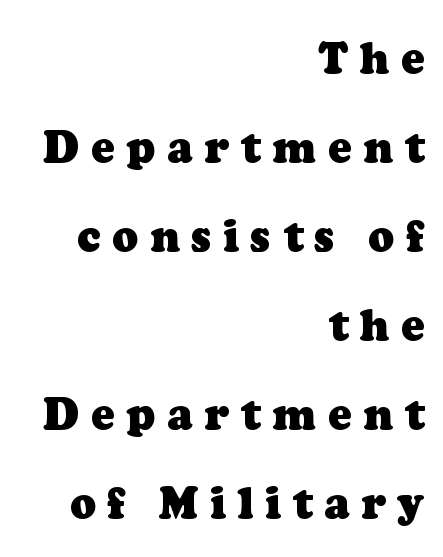
The image shows 43 px heavy serif type; set right-aligned, loose line spacing (2.07x), unusually wide letter spacing (+0.27 em), not underlined; low stroke contrast and a medium x-height.
